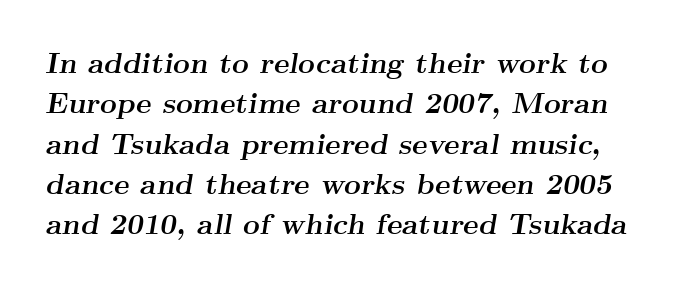
{"serif": "yes", "italic": "yes", "lean": "right", "slant_degrees": 9, "bold": "yes", "weight": "semibold", "width": "wide", "stroke_contrast": "medium", "x_height": "small", "monospaced": "no", "underline": "no", "line_spacing": "normal", "line_spacing_ratio": 1.39, "letter_spacing": "normal", "letter_spacing_em": 0.0, "glyph_px": 29}
